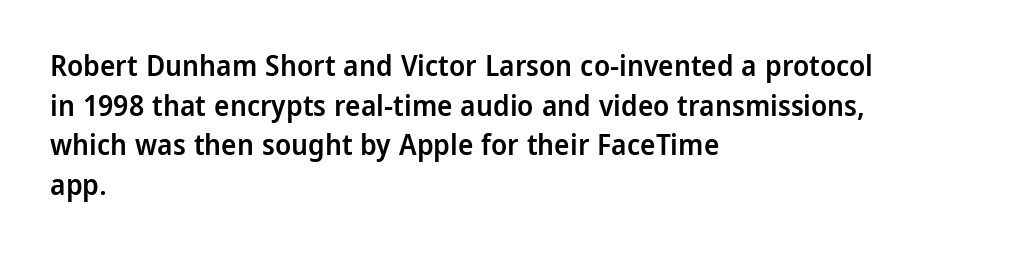
The type sits square on the baseline with zero lean. This sample is left-justified, so line endings fall wherever the words run out. Think of a printed novel: that variable character pitch is what you see here. Typographic density is moderately raised because the face is semibold. The zone under the glyphs is completely vacant.
